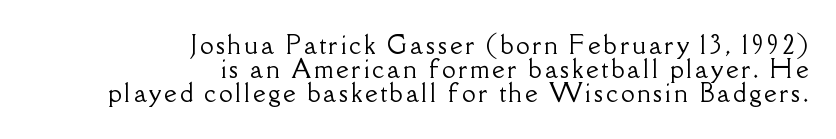
{"italic": "no", "underline": "no", "align": "right", "line_spacing": "tight", "line_spacing_ratio": 1.01, "glyph_px": 24}
